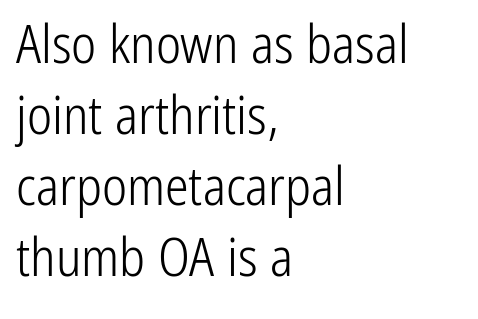
Q: Is the text bold? A: No.
Q: Is the text italic (slanted)? A: No, it is upright.
Q: Is the typeface a serif or a sans-serif typeface? A: Sans-serif.
Q: Is the text underlined? A: No.
Q: How is the paragraph aligned? A: Left-aligned.
Q: Is the spacing between letters normal or unusually wide? A: Normal.
Q: Is the spacing between lines tight, normal or loose? A: Normal.
Q: Width (condensed, normal, or wide)? A: Condensed.
Q: Stroke contrast? A: Low.
Q: x-height? A: Medium.
Q: Monospaced? A: No.
